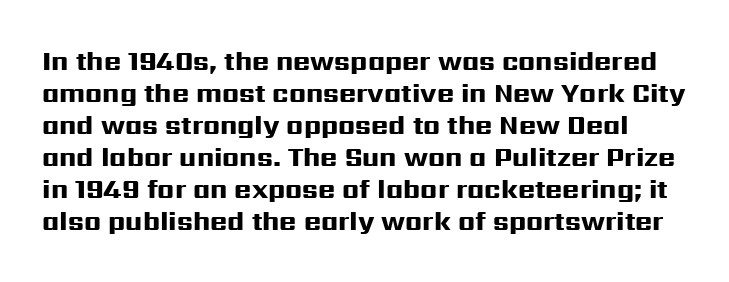
The image shows 26 px bold type, upright; set line spacing 1.23x, normal letter spacing, not underlined.
